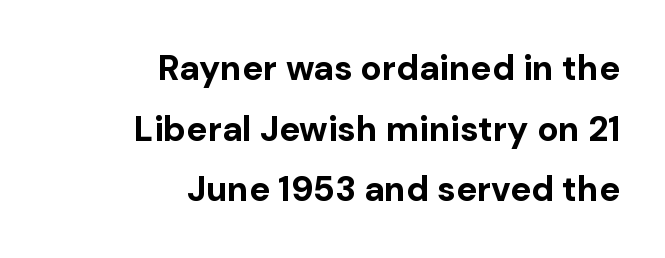
Q: Is the text bold? A: Yes.
Q: Is the text italic (slanted)? A: No, it is upright.
Q: Is the typeface a serif or a sans-serif typeface? A: Sans-serif.
Q: Is the text underlined? A: No.
Q: How is the paragraph aligned? A: Right-aligned.
Q: Is the spacing between letters normal or unusually wide? A: Normal.
Q: Width (condensed, normal, or wide)? A: Normal.
Q: Stroke contrast? A: Low.
Q: x-height? A: Medium.
Q: Monospaced? A: No.
